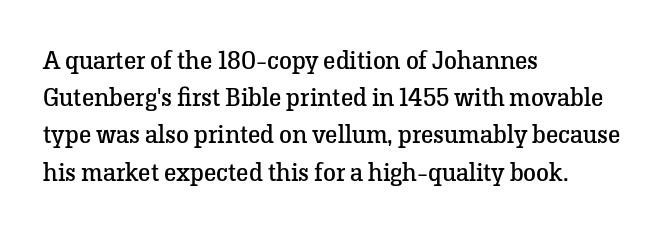
The rendering anchors every line to the left-hand side. A clean baseline with only descenders dipping below it. No chunkiness to these letters — they're not bold. Leading matches the norm, producing a regular column. Ascenders rise straight up at ninety degrees. Nobody touched the tracking dial on this one.
